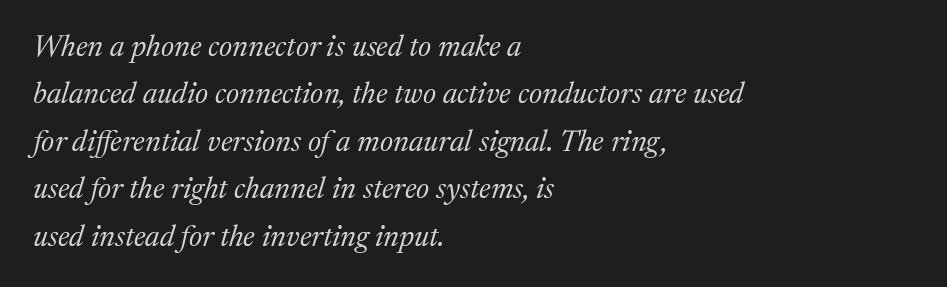
Q: Is the text bold? A: No.
Q: Is the text italic (slanted)? A: Yes, it leans right by about 17 degrees.
Q: Is the typeface a serif or a sans-serif typeface? A: Serif.
Q: Is the text underlined? A: No.
Q: How is the paragraph aligned? A: Left-aligned.
Q: Is the spacing between letters normal or unusually wide? A: Normal.
Q: Is the spacing between lines tight, normal or loose? A: Normal.
Q: Width (condensed, normal, or wide)? A: Normal.
Q: Stroke contrast? A: Medium.
Q: x-height? A: Medium.
Q: Monospaced? A: No.
